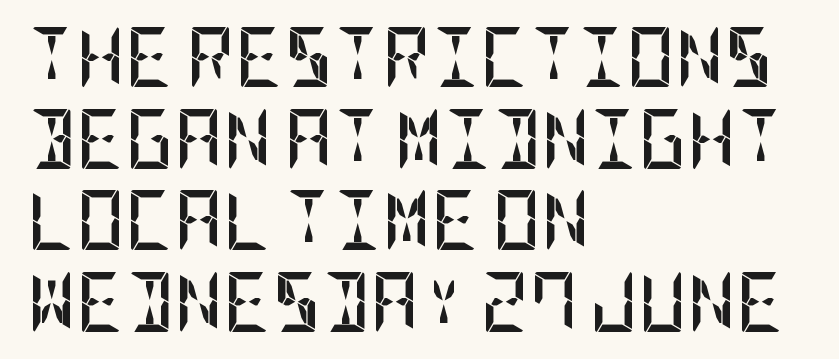
Q: Is the text bold? A: Yes.
Q: Is the text italic (slanted)? A: No, it is upright.
Q: Is the typeface a serif or a sans-serif typeface? A: Sans-serif.
Q: Is the text underlined? A: No.
Q: How is the paragraph aligned? A: Left-aligned.
Q: Is the spacing between letters normal or unusually wide? A: Normal.
Q: Is the spacing between lines tight, normal or loose? A: Normal.
Q: Width (condensed, normal, or wide)? A: Condensed.
Q: Stroke contrast? A: Low.
Q: x-height? A: Large.
